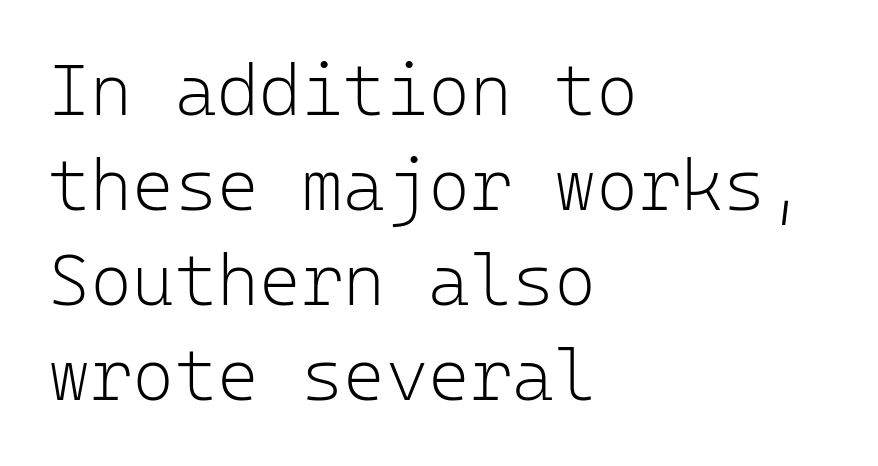
Leading matches the norm, producing a regular column. The face used here is monospaced, like something from a code editor. Descender tails drop into unmarked territory. Look at the tracking — it's just the regular setting, nothing added. Weight class: somewhere from thin through regular.
